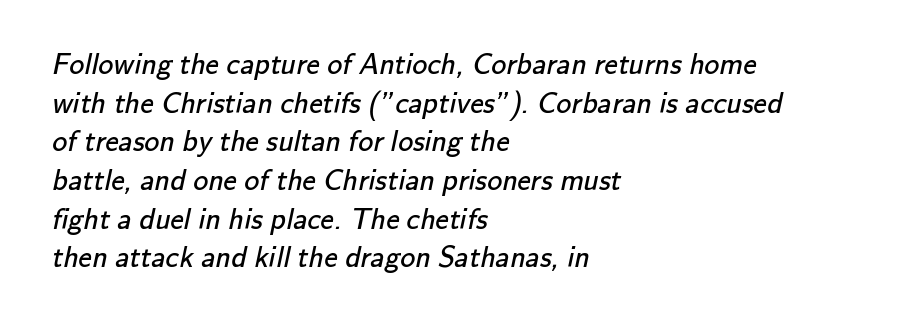
{"serif": "no", "bold": "no", "weight": "regular", "width": "normal", "stroke_contrast": "low", "x_height": "small", "monospaced": "no", "underline": "no", "align": "left", "line_spacing": "normal", "line_spacing_ratio": 1.29, "letter_spacing": "normal", "letter_spacing_em": 0.0, "glyph_px": 30}
